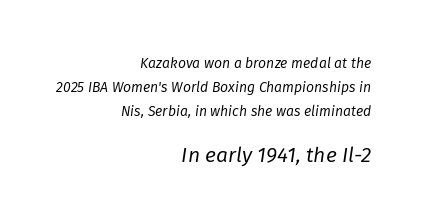
{"italic": "yes", "lean": "right", "slant_degrees": 8, "bold": "no", "underline": "no", "align": "right", "line_spacing": "normal", "line_spacing_ratio": 1.7, "letter_spacing": "normal", "letter_spacing_em": 0.0, "larger_block": "second", "size_ratio": 1.5, "glyph_px": 21}
